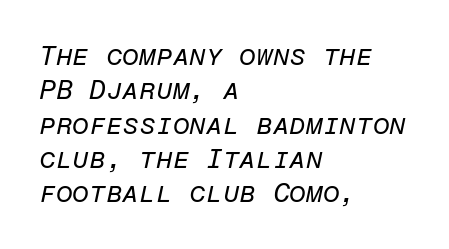
A clean baseline with only descenders dipping below it. The compositor pushed each line to the left boundary. If you drew a line through each stem, it would be angled. In terms of letterspacing, this is plain default setting.
